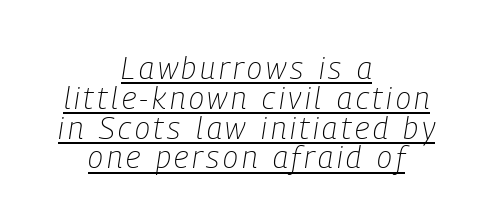
The image shows 31 px light, condensed type, italic (leaning right); set centered, tight line spacing (0.96x), underlined; low stroke contrast and a medium x-height.
